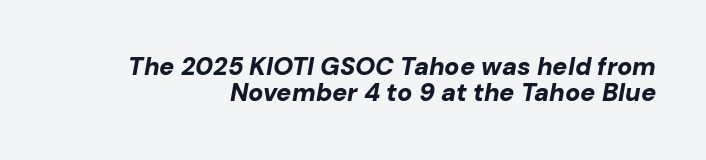
The strip under each line holds only bare page. Tall strokes in this sample are angled rather than plumb. Teacher's note: observe the even right margin — that is flush-right alignment. The strokes are fattened all the way to bold. The gaps between neighbouring characters are ordinary and unremarkable. Baseline-to-baseline distance is barely more than the letter height.
